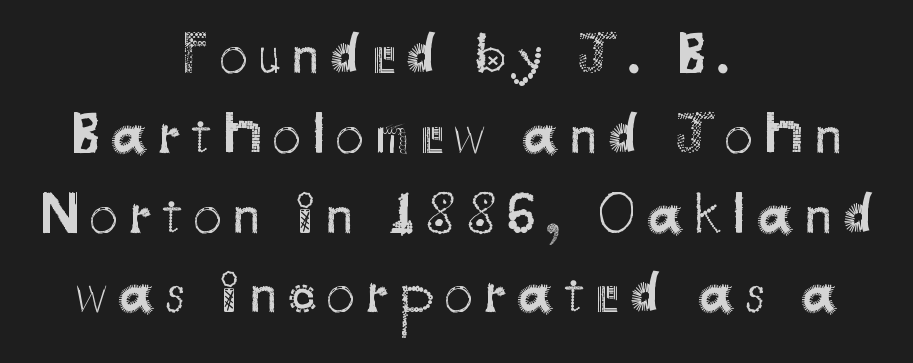
The image shows 57 px regular-weight sans-serif type, upright; set centered, normal line spacing (1.4x), not underlined; medium stroke contrast and a small x-height.
